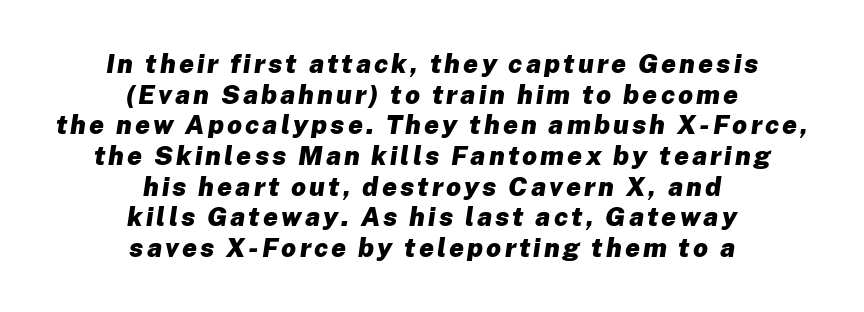
Q: Is the text bold? A: Yes.
Q: Is the text italic (slanted)? A: Yes, it leans right by about 8 degrees.
Q: Is the text underlined? A: No.
Q: How is the paragraph aligned? A: Centered.
